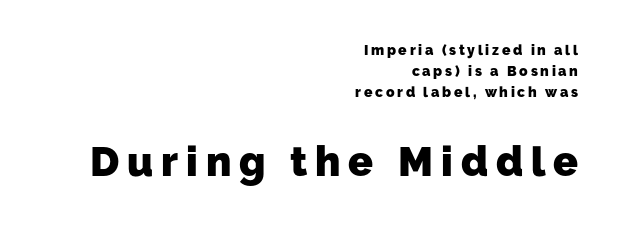
Q: Is the text bold? A: Yes.
Q: Is the typeface a serif or a sans-serif typeface? A: Sans-serif.
Q: Is the text underlined? A: No.
Q: How is the paragraph aligned? A: Right-aligned.
Q: Is the spacing between lines tight, normal or loose? A: Normal.
Q: Which block of text is set in a larger size, the first (top) or the second (bottom)? A: The second (bottom) one.
Q: Width (condensed, normal, or wide)? A: Normal.
Q: Stroke contrast? A: Low.
Q: x-height? A: Medium.
Q: Monospaced? A: No.
